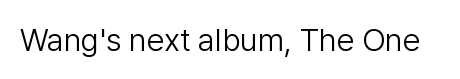
{"serif": "no", "italic": "no", "bold": "no", "weight": "light", "width": "normal", "stroke_contrast": "low", "x_height": "medium", "monospaced": "no", "underline": "no", "letter_spacing": "normal", "letter_spacing_em": 0.0, "glyph_px": 32}
